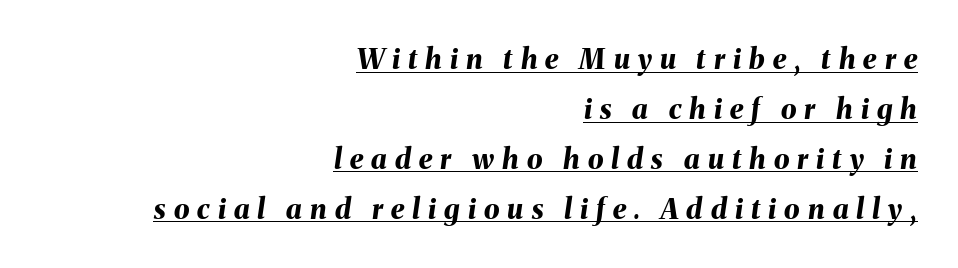
{"italic": "yes", "lean": "right", "slant_degrees": 8, "bold": "yes", "weight": "bold", "width": "normal", "stroke_contrast": "medium", "x_height": "medium", "monospaced": "no", "underline": "yes", "align": "right", "line_spacing_ratio": 1.78, "letter_spacing": "wide", "letter_spacing_em": 0.29, "glyph_px": 28}
